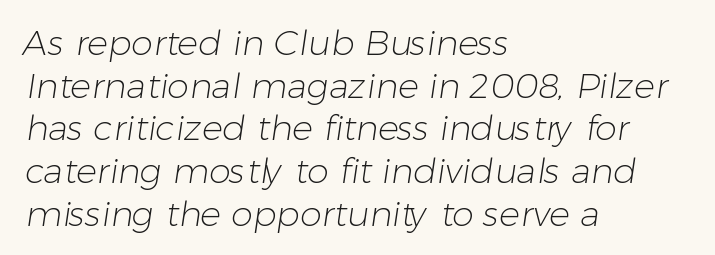
The image shows 35 px light sans-serif type; set left-aligned, line spacing 1.22x, normal letter spacing, not underlined; low stroke contrast and a medium x-height.
